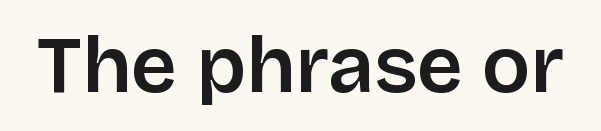
The glyphs in this specimen are sans serif. These lines are rendered in a variable-pitch font. A typesetter would call this zero additional tracking. The area under the type is left untouched. The letters stand upright; this is a roman face.
